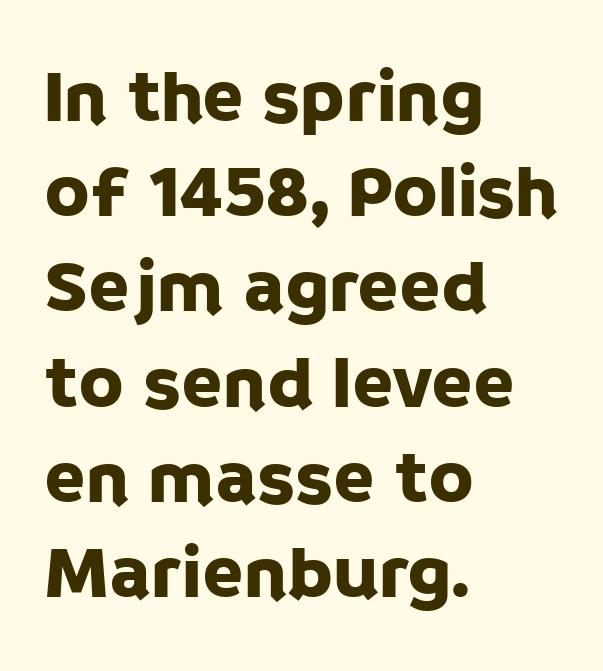
{"serif": "no", "italic": "no", "width": "normal", "stroke_contrast": "low", "x_height": "large", "monospaced": "no", "underline": "no", "align": "left", "line_spacing": "normal", "line_spacing_ratio": 1.27, "letter_spacing": "normal", "letter_spacing_em": 0.0, "glyph_px": 75}
